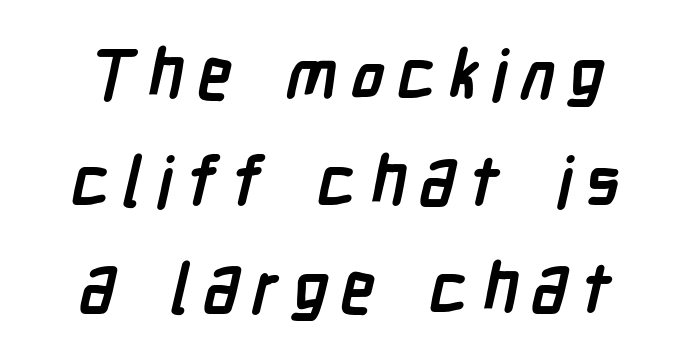
Notice how descenders clear the ascenders below comfortably — that's standard leading. The text was rendered using a sans face with plain stroke endings. The zone under the glyphs is completely vacant. Note the varied advance widths — an 'i' is clearly narrower than an 'm'.
